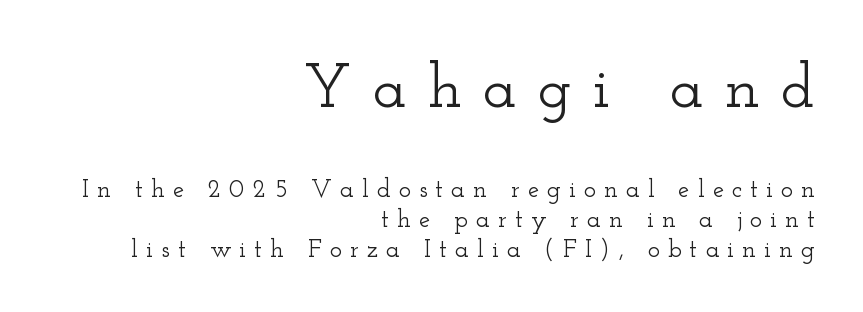
The image shows 63 px wide serif type, upright; set right-aligned, line spacing 1.19x, unusually wide letter spacing (+0.33 em), not underlined; the first (top) block is 2.52x larger; low stroke contrast and a small x-height.
